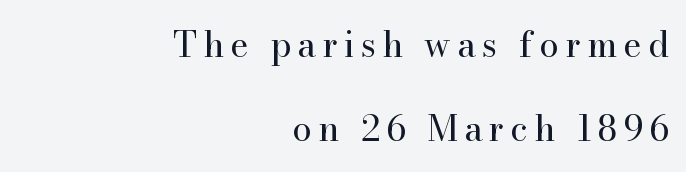
Q: Is the text bold? A: No.
Q: Is the text italic (slanted)? A: No, it is upright.
Q: Is the typeface a serif or a sans-serif typeface? A: Serif.
Q: Is the text underlined? A: No.
Q: How is the paragraph aligned? A: Right-aligned.
Q: Is the spacing between lines tight, normal or loose? A: Loose.
Q: Width (condensed, normal, or wide)? A: Normal.
Q: Stroke contrast? A: High.
Q: x-height? A: Small.
Q: Monospaced? A: No.
